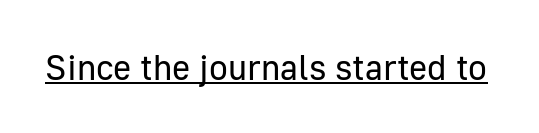
This sample uses an upright cut, with every glyph sitting square on the baseline. Do the characters align in a grid? No, the font is proportional. This is sans-serif lettering, the kind often seen on screens and signage. The type is set solid horizontally, with unmodified tracking. The cut favours lightness, reaching ordinary text weight at its darkest.
